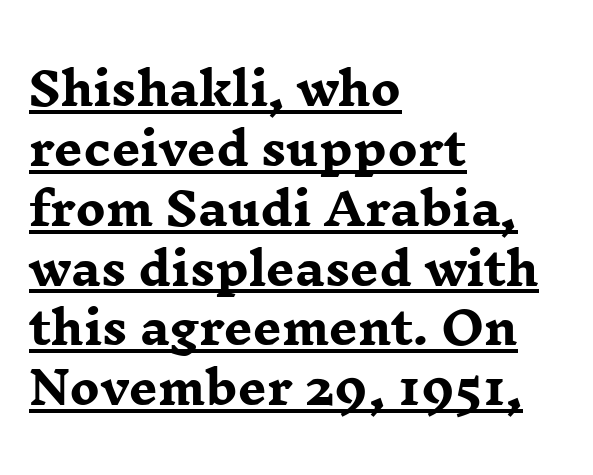
The image shows 45 px heavy, wide serif type, upright; set left-aligned, normal line spacing (1.33x), normal letter spacing, underlined; low stroke contrast and a medium x-height.
